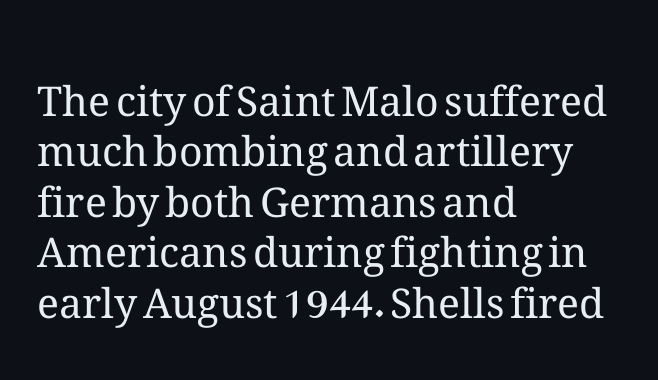
Q: Is the text bold? A: No.
Q: Is the text italic (slanted)? A: No, it is upright.
Q: Is the text underlined? A: No.
Q: How is the paragraph aligned? A: Left-aligned.
Q: Is the spacing between letters normal or unusually wide? A: Normal.
Q: Width (condensed, normal, or wide)? A: Normal.
Q: Stroke contrast? A: Medium.
Q: x-height? A: Medium.
Q: Monospaced? A: No.
